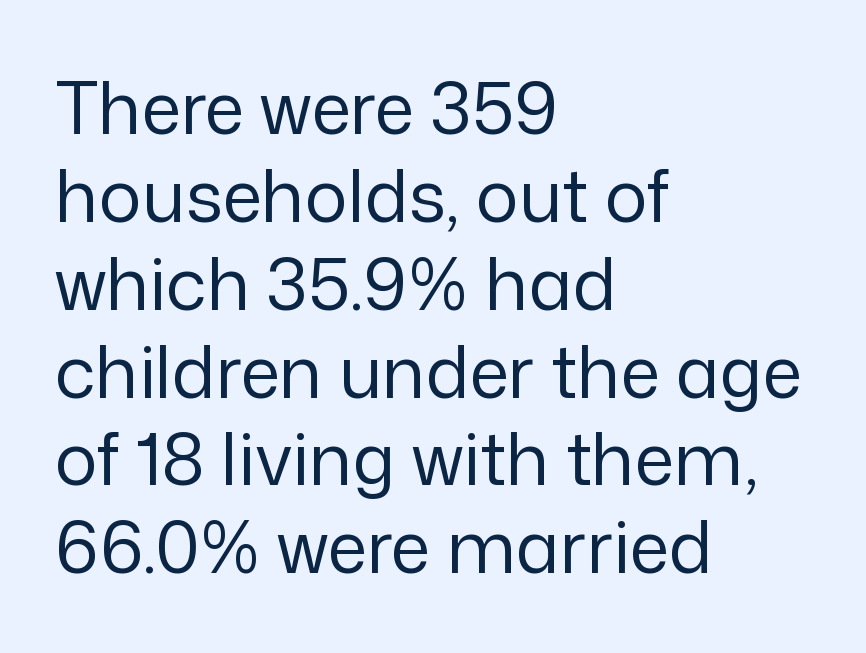
The space beneath each line is pristine and unruled. Nothing sits at the stroke ends, so this counts as sans-serif. Ascenders rise straight up at ninety degrees. This is not heavy type; no bold has been used.
